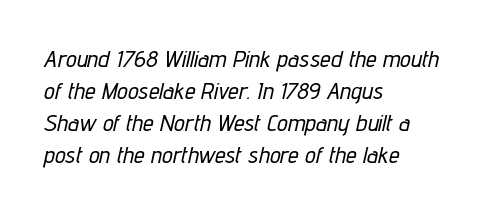
Q: Is the text italic (slanted)? A: Yes, it leans right by about 12 degrees.
Q: Is the text underlined? A: No.
Q: How is the paragraph aligned? A: Left-aligned.
Q: Is the spacing between letters normal or unusually wide? A: Normal.
Q: Is the spacing between lines tight, normal or loose? A: Normal.
